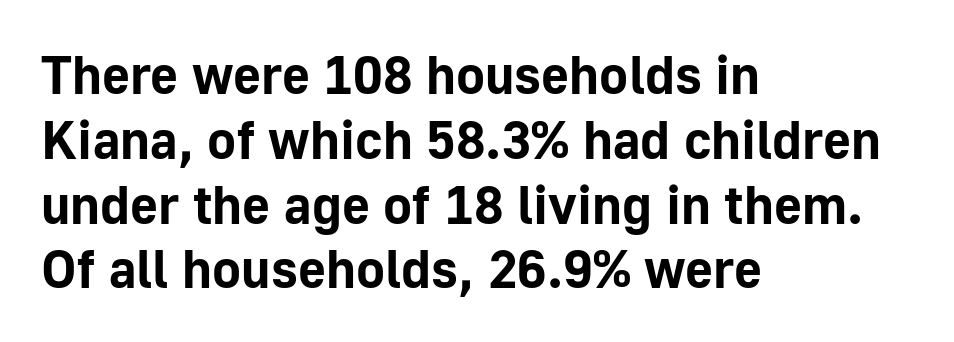
Here the designer chose a conventional face with non-uniform glyph widths. The baseline area is clear. Tracking here is standard; glyphs follow each other at the usual distance. These lines are set flush left with a ragged right edge. The type sits square on the baseline with zero lean. The characters look thick and weighty, a clear bold.
